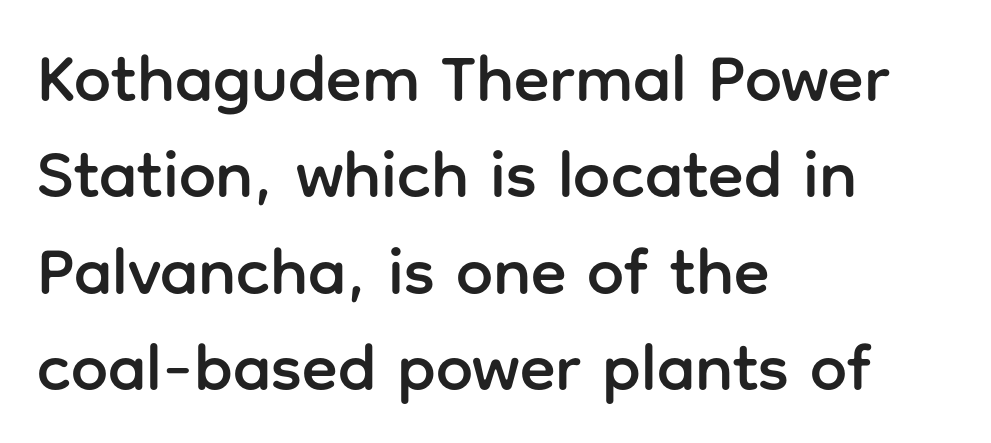
{"serif": "no", "italic": "no", "width": "normal", "stroke_contrast": "low", "x_height": "medium", "monospaced": "no", "underline": "no", "align": "left", "line_spacing": "normal", "line_spacing_ratio": 1.46, "letter_spacing": "normal", "letter_spacing_em": 0.0, "glyph_px": 66}
